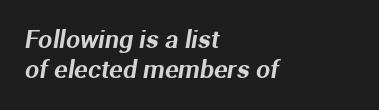
Caption: standard tracking, unaltered. Layout note: lines flush left. Beneath every word, the page is bare.
